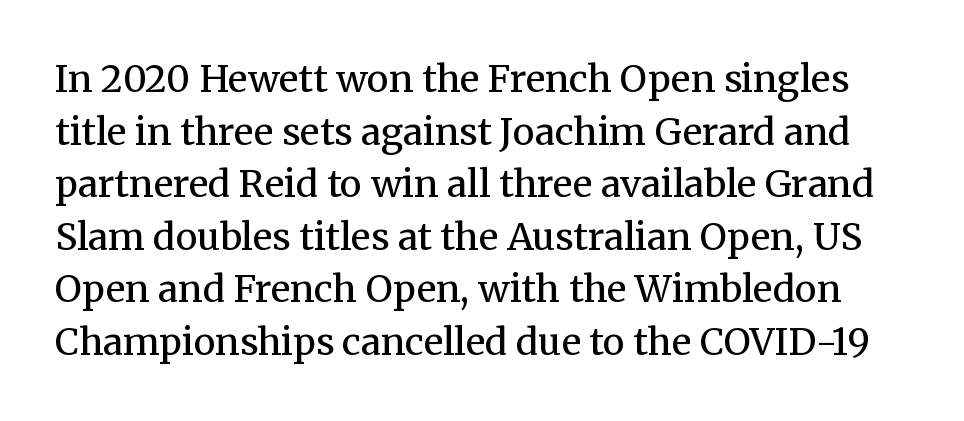
The image shows 37 px regular-weight serif type, upright; set normal line spacing (1.42x), normal letter spacing, not underlined; medium stroke contrast and a medium x-height.
